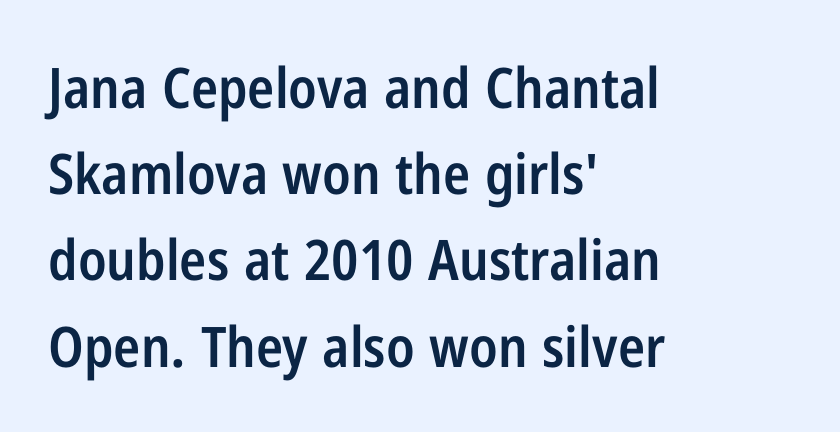
The image shows 56 px semibold, condensed sans-serif type, upright; set left-aligned, normal line spacing (1.54x), normal letter spacing, not underlined; low stroke contrast and a medium x-height.
